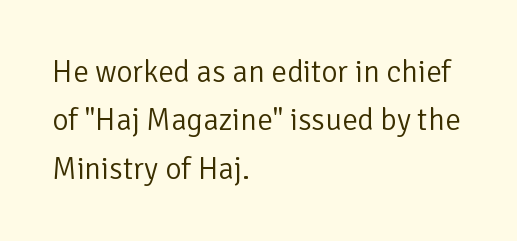
The image shows 31 px light sans-serif type, upright; set left-aligned, normal line spacing (1.56x), normal letter spacing, not underlined; low stroke contrast and a medium x-height.
